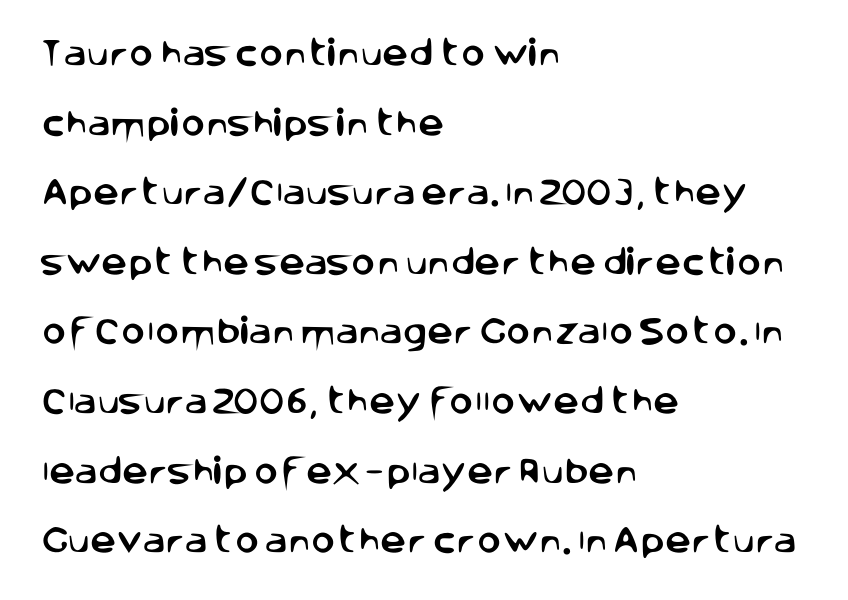
{"serif": "no", "italic": "no", "width": "normal", "stroke_contrast": "low", "x_height": "large", "monospaced": "no", "underline": "no", "align": "left", "line_spacing": "loose", "line_spacing_ratio": 2.4, "letter_spacing": "normal", "letter_spacing_em": 0.0, "glyph_px": 29}
